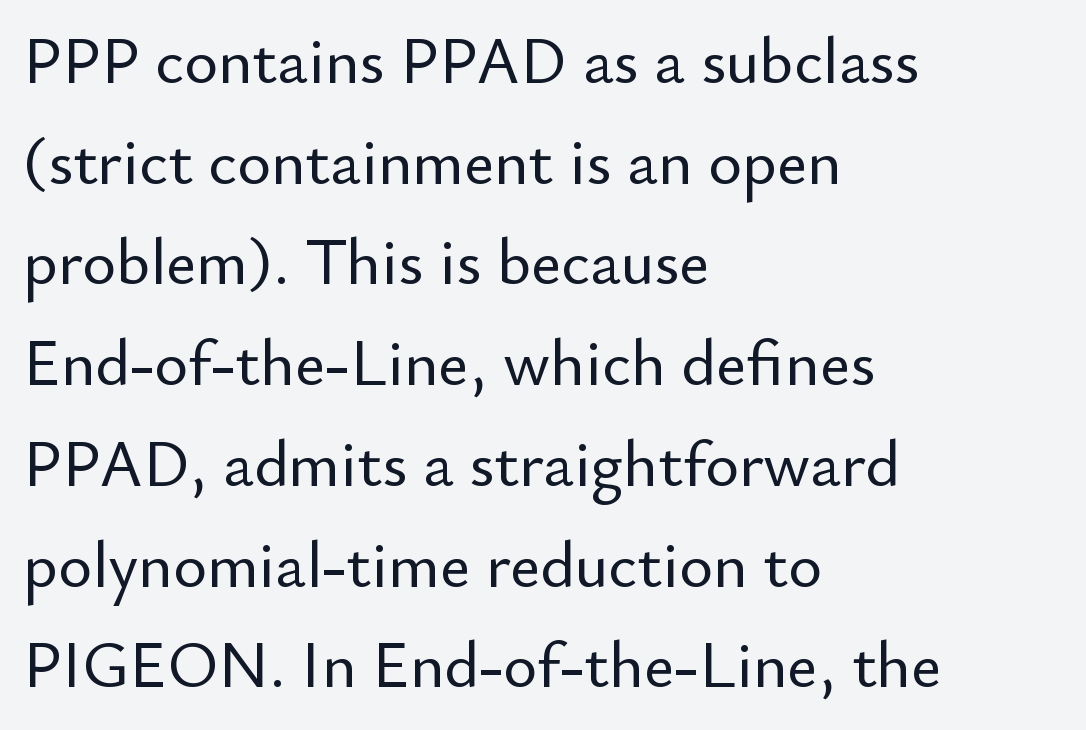
{"serif": "no", "italic": "no", "width": "normal", "stroke_contrast": "low", "x_height": "small", "monospaced": "no", "underline": "no", "align": "left", "line_spacing": "normal", "line_spacing_ratio": 1.55, "letter_spacing": "normal", "letter_spacing_em": 0.0, "glyph_px": 65}
